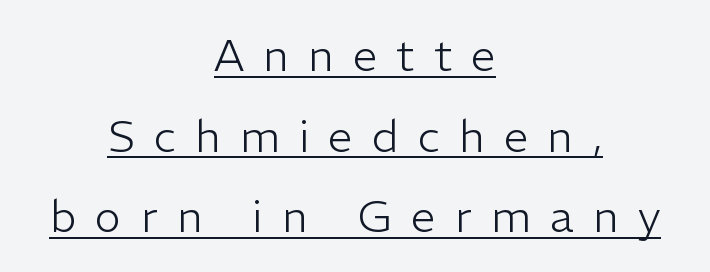
{"serif": "no", "italic": "no", "bold": "no", "weight": "light", "width": "normal", "stroke_contrast": "low", "x_height": "medium", "monospaced": "no", "underline": "yes", "align": "center", "line_spacing_ratio": 1.83, "letter_spacing": "wide", "letter_spacing_em": 0.44, "glyph_px": 44}
